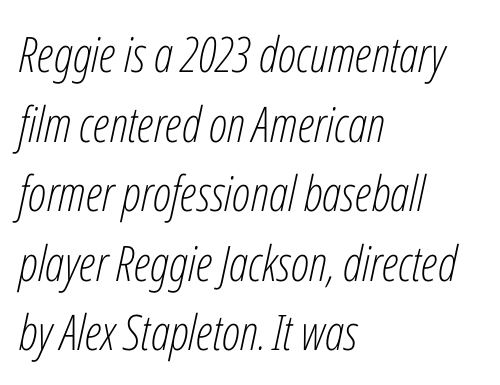
{"italic": "yes", "lean": "right", "slant_degrees": 12, "bold": "no", "weight": "light", "width": "condensed", "stroke_contrast": "low", "x_height": "medium", "monospaced": "no", "underline": "no", "align": "left", "line_spacing": "normal", "line_spacing_ratio": 1.42, "letter_spacing": "normal", "letter_spacing_em": 0.0, "glyph_px": 49}
